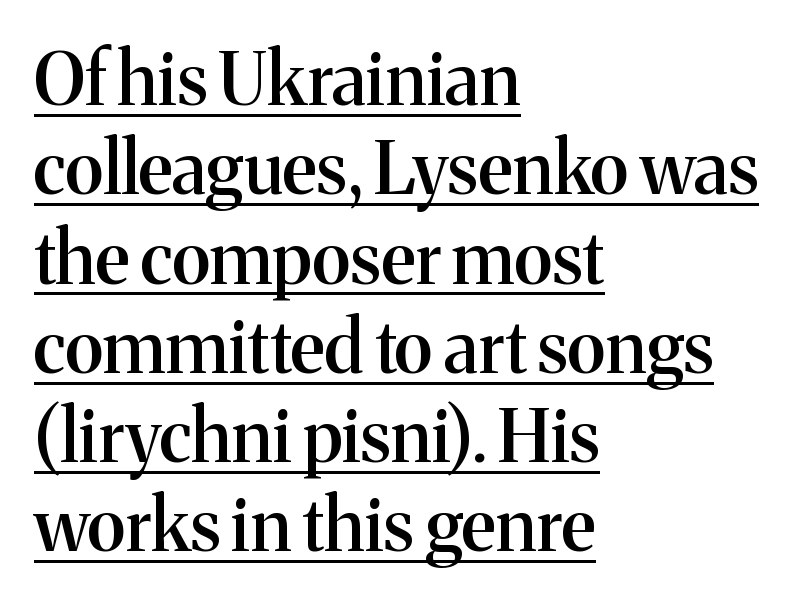
The image shows 72 px semibold serif type, upright; set left-aligned, line spacing 1.24x, normal letter spacing, underlined; medium stroke contrast and a medium x-height.
